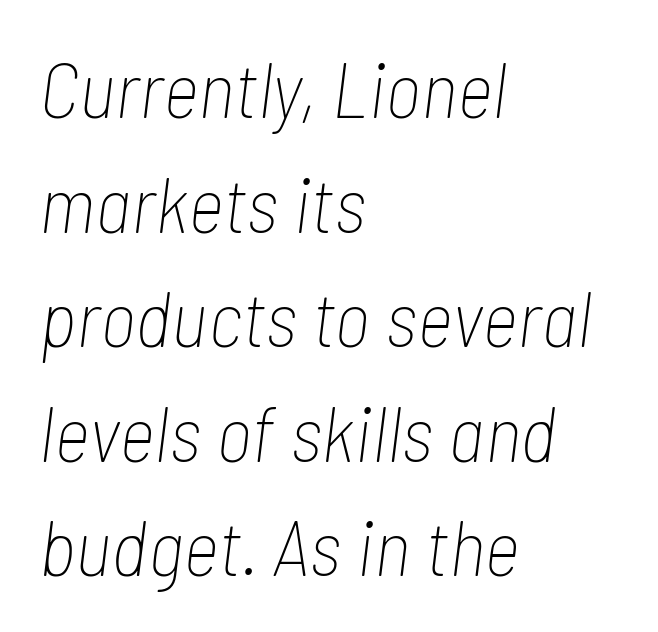
The image shows 79 px thin, condensed type, italic (leaning right); set left-aligned, normal line spacing (1.45x), normal letter spacing, not underlined; low stroke contrast and a medium x-height.
